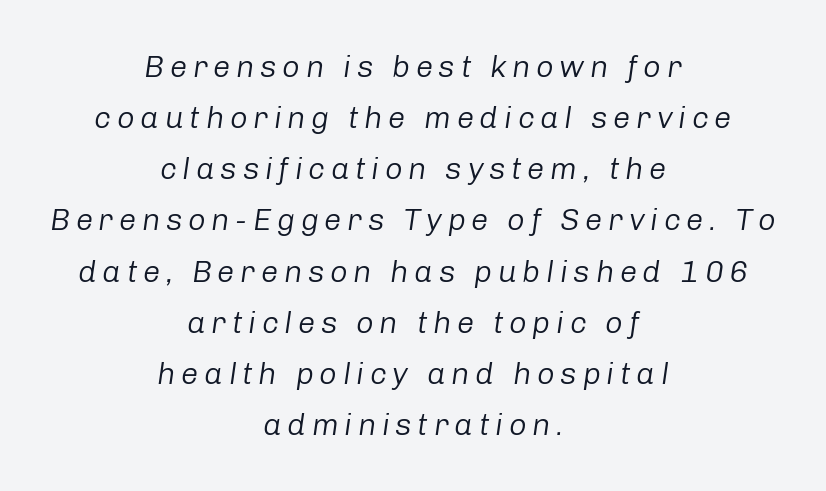
Q: Is the text bold? A: No.
Q: Is the text italic (slanted)? A: Yes, it leans right by about 8 degrees.
Q: Is the text underlined? A: No.
Q: How is the paragraph aligned? A: Centered.
Q: Is the spacing between lines tight, normal or loose? A: Normal.
Q: Width (condensed, normal, or wide)? A: Normal.
Q: Stroke contrast? A: Low.
Q: x-height? A: Medium.
Q: Monospaced? A: No.
